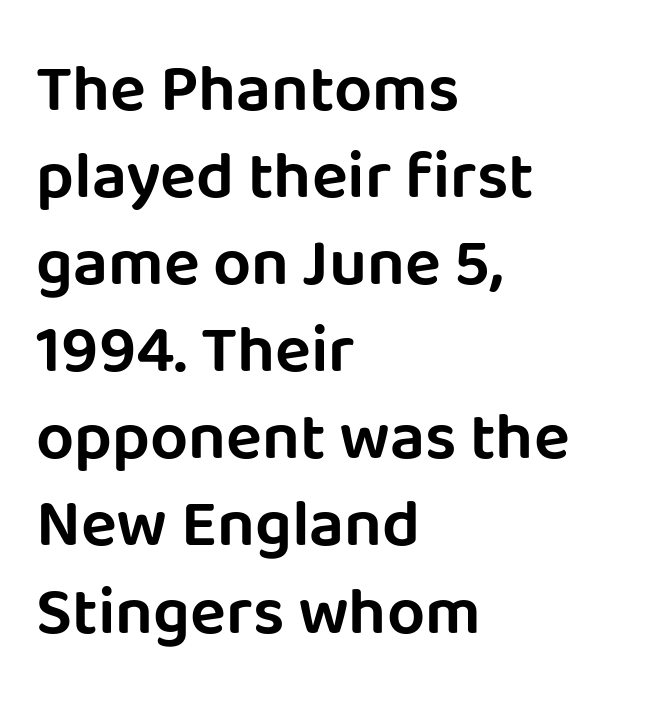
The string is rendered with underlining switched off. Between one letter and the next there's only the usual sliver of space. You could not count columns in this text — the font is proportionally spaced. Serif or sans? Sans — the stroke terminals are bare. Rendered with straight, roman letterforms. These lines are set flush left with a ragged right edge.
